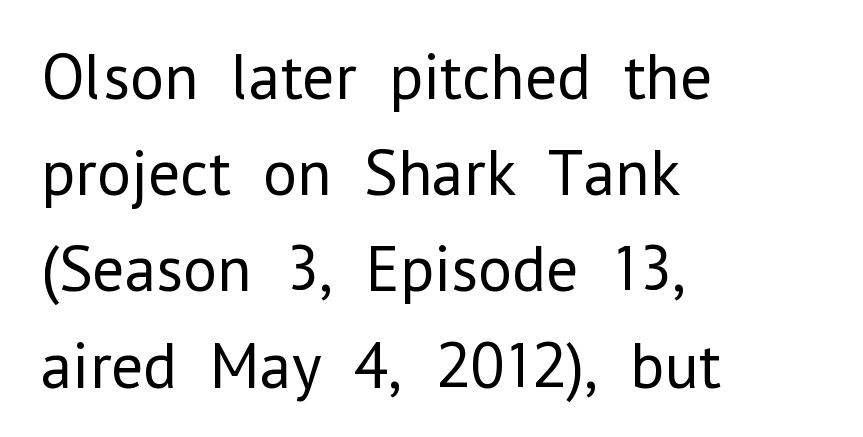
{"serif": "no", "italic": "no", "bold": "no", "weight": "regular", "width": "normal", "stroke_contrast": "low", "x_height": "medium", "monospaced": "no", "underline": "no", "align": "left", "line_spacing": "normal", "line_spacing_ratio": 1.48, "letter_spacing": "normal", "letter_spacing_em": 0.0, "glyph_px": 65}
